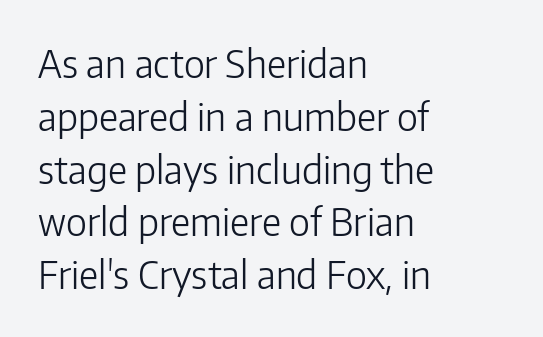
The image shows 38 px light sans-serif type, upright; set left-aligned, normal line spacing (1.39x), normal letter spacing, not underlined; low stroke contrast and a medium x-height.
